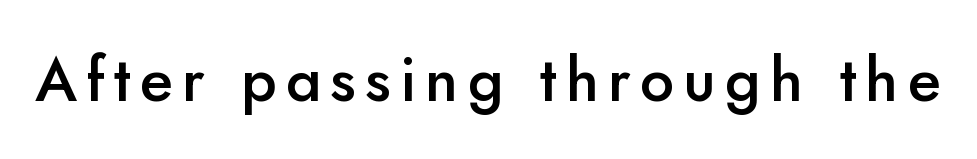
The image shows 61 px semibold sans-serif type, upright; set not underlined; low stroke contrast and a small x-height.
